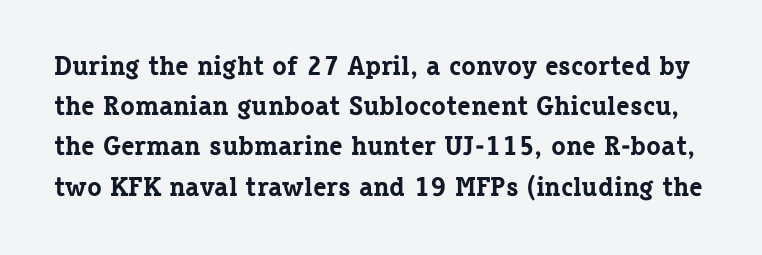
The image shows 27 px bold type, upright; set normal line spacing (1.49x), normal letter spacing, not underlined.
